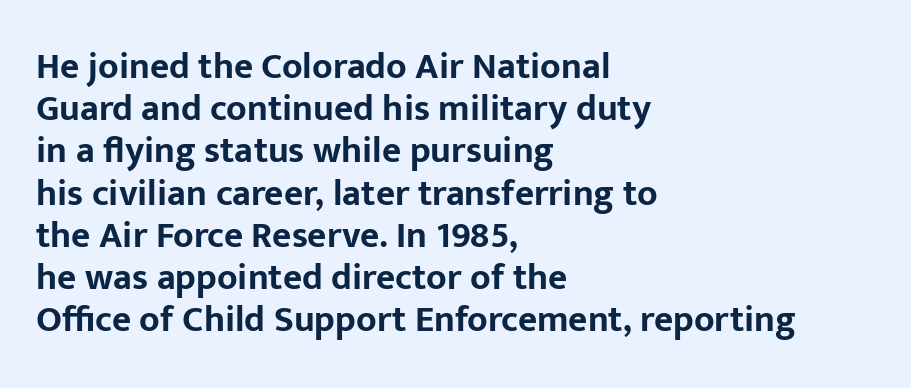
{"serif": "no", "italic": "no", "bold": "yes", "weight": "bold", "width": "normal", "stroke_contrast": "low", "x_height": "medium", "monospaced": "no", "underline": "no", "align": "left", "line_spacing": "tight", "line_spacing_ratio": 1.14, "letter_spacing": "normal", "letter_spacing_em": 0.0, "glyph_px": 37}
